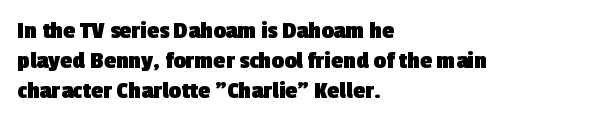
Heft: maximum for text — a bold. Typeset ragged right — the left edge is the straight one. Nobody touched the tracking dial on this one. Leading: standard.
